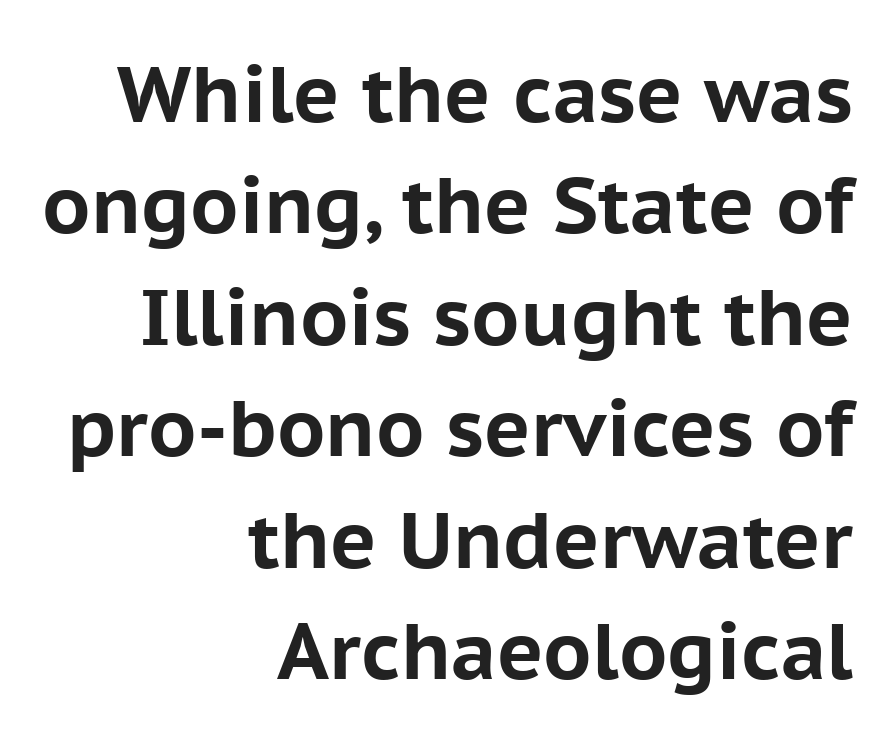
Horizontally, the lines are justified to the trailing edge only. These words are printed bold, with thick strokes throughout. Does the leading feel generous? No, just average. Lines of text with bare space underneath.
